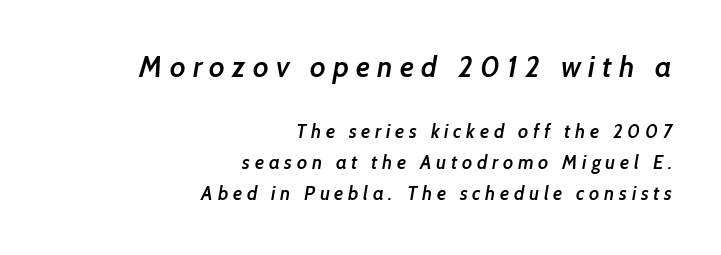
Q: Is the text bold? A: Semi-bold.
Q: Is the typeface a serif or a sans-serif typeface? A: Sans-serif.
Q: Is the text underlined? A: No.
Q: How is the paragraph aligned? A: Right-aligned.
Q: Is the spacing between letters normal or unusually wide? A: Unusually wide.
Q: Is the spacing between lines tight, normal or loose? A: Normal.
Q: Which block of text is set in a larger size, the first (top) or the second (bottom)? A: The first (top) one.
Q: Width (condensed, normal, or wide)? A: Normal.
Q: Stroke contrast? A: Low.
Q: x-height? A: Medium.
Q: Monospaced? A: No.
